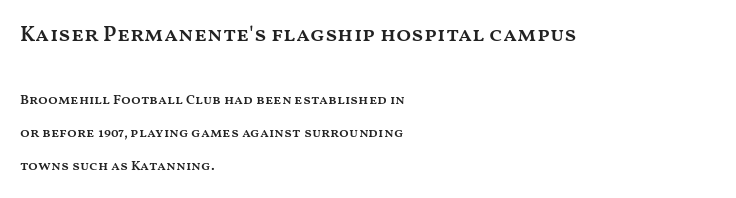
The passage shown is not underscored anywhere. Scale decreases going downward across the two blocks. Does the weight exceed regular? Yes, but only to semibold. Honestly, the letter spacing is just normal — you wouldn't notice it.
